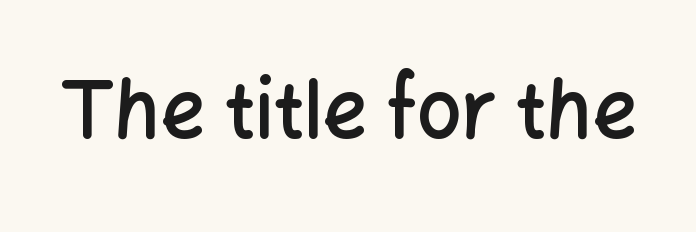
Q: Is the text bold? A: Semi-bold.
Q: Is the text italic (slanted)? A: No, it is upright.
Q: Is the typeface a serif or a sans-serif typeface? A: Sans-serif.
Q: Is the text underlined? A: No.
Q: Is the spacing between letters normal or unusually wide? A: Normal.
Q: Width (condensed, normal, or wide)? A: Normal.
Q: Stroke contrast? A: Low.
Q: x-height? A: Medium.
Q: Monospaced? A: No.
